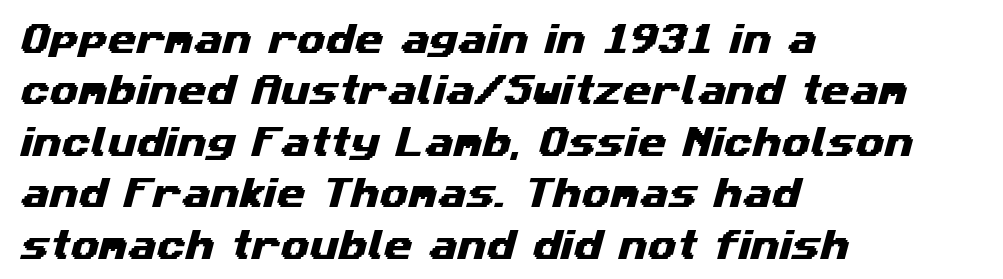
Q: Is the typeface a serif or a sans-serif typeface? A: Sans-serif.
Q: Is the text underlined? A: No.
Q: How is the paragraph aligned? A: Left-aligned.
Q: Is the spacing between letters normal or unusually wide? A: Normal.
Q: Is the spacing between lines tight, normal or loose? A: Normal.
Q: Width (condensed, normal, or wide)? A: Wide.
Q: Stroke contrast? A: Medium.
Q: x-height? A: Medium.
Q: Monospaced? A: No.
